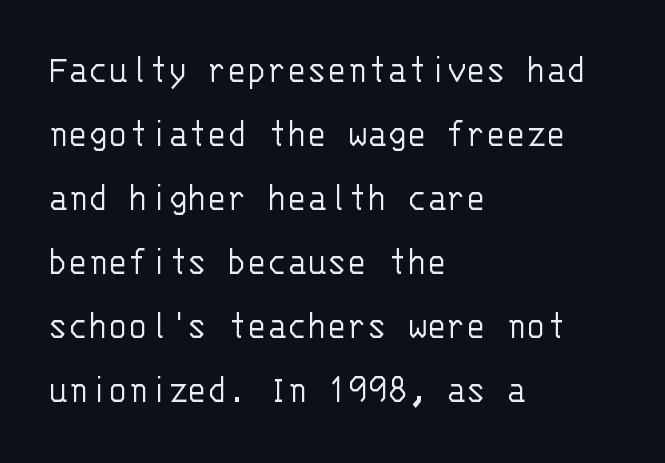
Q: Is the text bold? A: No.
Q: Is the text italic (slanted)? A: No, it is upright.
Q: Is the typeface a serif or a sans-serif typeface? A: Sans-serif.
Q: Is the text underlined? A: No.
Q: How is the paragraph aligned? A: Left-aligned.
Q: Is the spacing between letters normal or unusually wide? A: Normal.
Q: Is the spacing between lines tight, normal or loose? A: Normal.
Q: Width (condensed, normal, or wide)? A: Normal.
Q: Stroke contrast? A: Low.
Q: x-height? A: Large.
Q: Monospaced? A: Yes.
